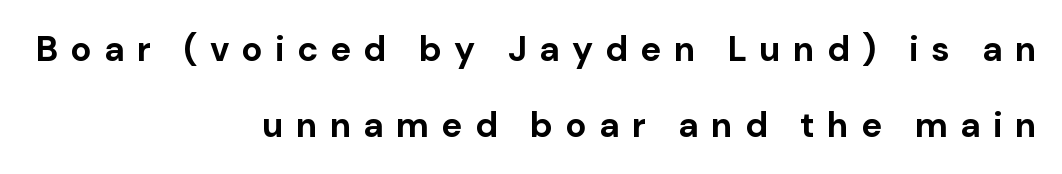
The glyphs have the mass of a bold cut. Classification — sans serif. Horizontal alignment here is rightward, an uncommon choice for prose. Any mark beneath the type? The region is blank. Is there much room between lines? Yes — plenty of vertical air separates them. Someone cranked the tracking dial way up on this one.
